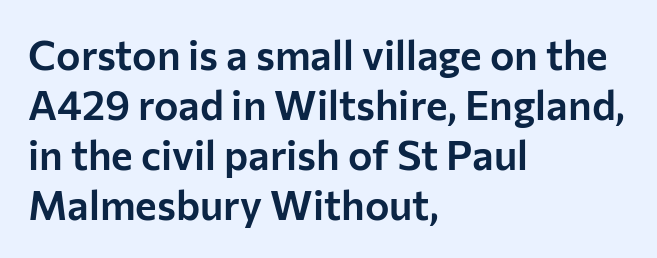
{"serif": "no", "italic": "no", "width": "normal", "stroke_contrast": "low", "x_height": "medium", "monospaced": "no", "underline": "no", "align": "left", "line_spacing_ratio": 1.22, "letter_spacing": "normal", "letter_spacing_em": 0.0, "glyph_px": 41}
